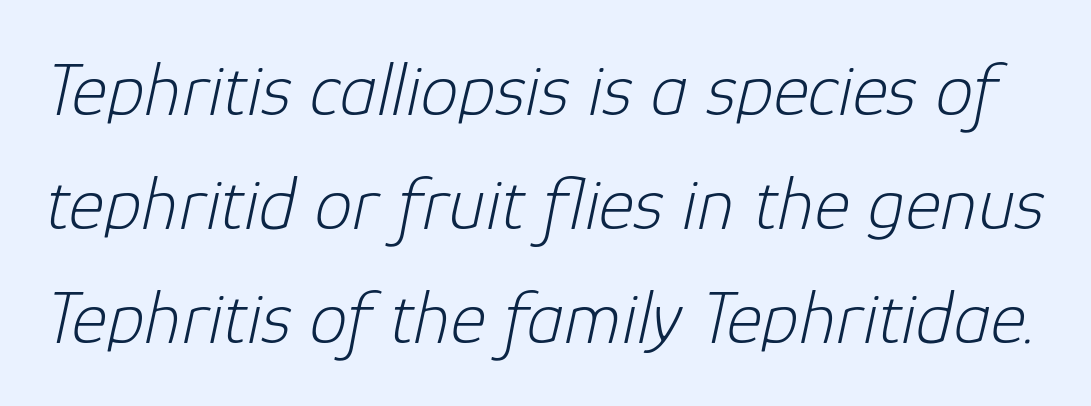
The image shows 76 px light type, italic (leaning right); set normal line spacing (1.5x), normal letter spacing, not underlined; low stroke contrast and a medium x-height.
